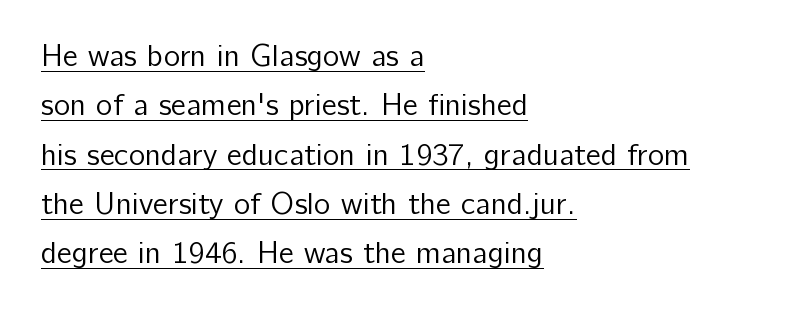
{"serif": "no", "italic": "no", "bold": "no", "weight": "regular", "width": "normal", "stroke_contrast": "low", "x_height": "medium", "monospaced": "no", "underline": "yes", "align": "left", "line_spacing": "normal", "line_spacing_ratio": 1.59, "letter_spacing": "normal", "letter_spacing_em": 0.0, "glyph_px": 31}
